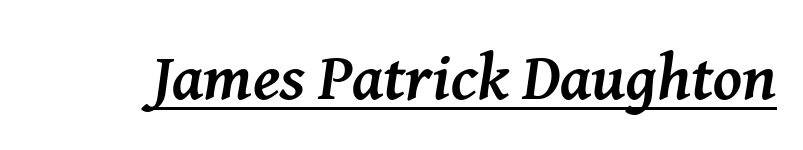
The image shows 65 px semibold serif type, italic (leaning right); set normal letter spacing, underlined; medium stroke contrast and a medium x-height.
